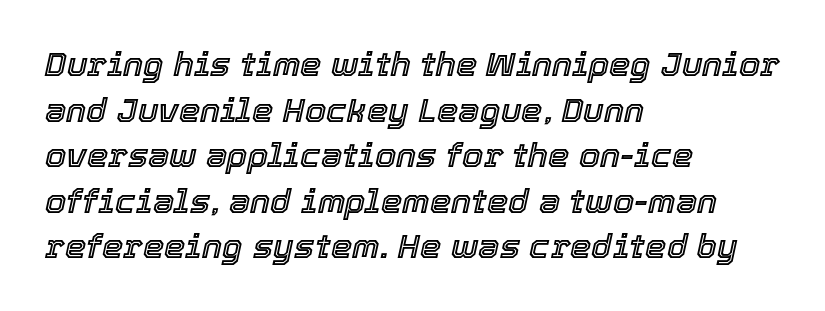
The image shows 34 px text type, italic (leaning right); set left-aligned, normal line spacing (1.34x), normal letter spacing, not underlined; a medium x-height.
